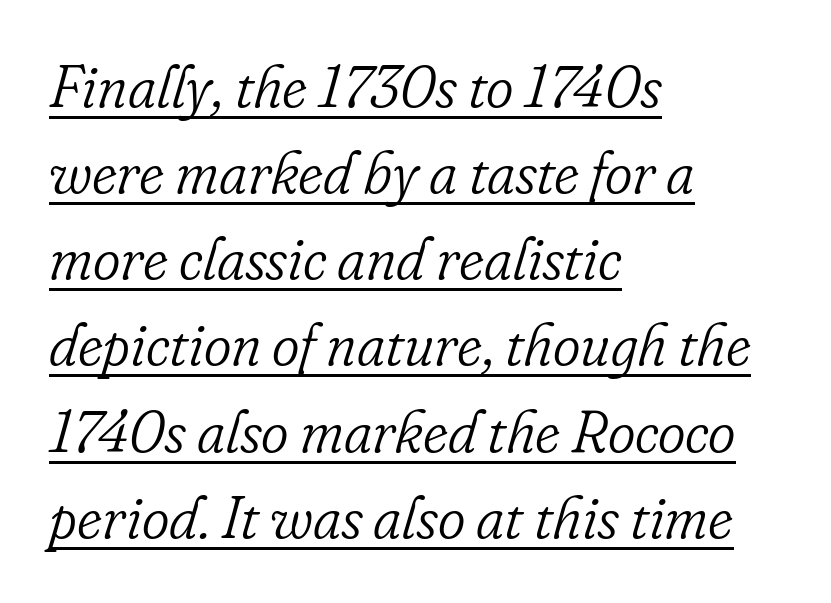
A typesetter would label this face a serif. Varying glyph widths throughout — classic text-font behaviour. The block of text has a typical density, with ordinary space between rows. Characters are canted at an angle relative to the baseline's perpendicular.
